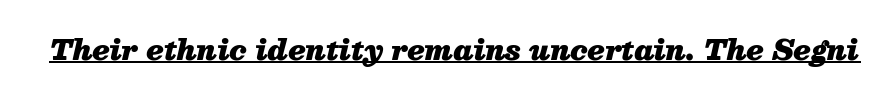
Looking at the ascenders, they clearly lean. Honestly, the underline is the first thing you notice here. Does the weight exceed regular? Yes, all the way to bold. The rendering uses natural spacing where letterforms have individual widths.
